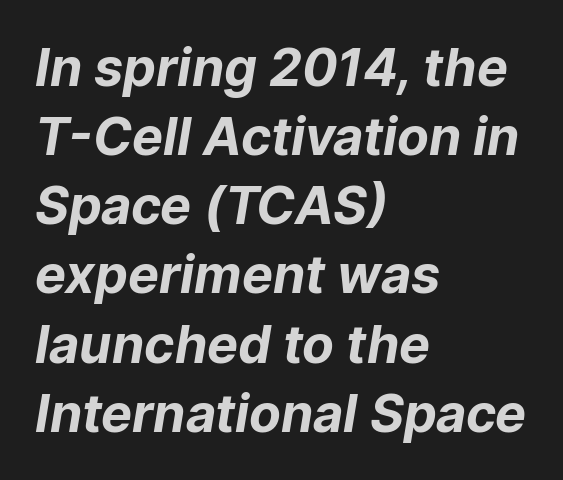
Q: Is the text bold? A: Yes.
Q: Is the typeface a serif or a sans-serif typeface? A: Sans-serif.
Q: Is the text underlined? A: No.
Q: How is the paragraph aligned? A: Left-aligned.
Q: Is the spacing between letters normal or unusually wide? A: Normal.
Q: Is the spacing between lines tight, normal or loose? A: Normal.
Q: Width (condensed, normal, or wide)? A: Normal.
Q: Stroke contrast? A: Low.
Q: x-height? A: Medium.
Q: Monospaced? A: No.
